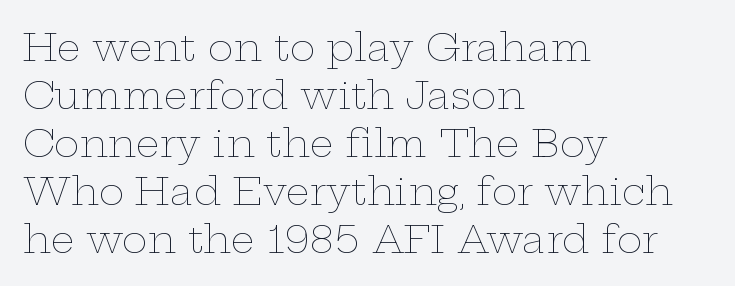
{"italic": "no", "bold": "no", "weight": "thin", "width": "wide", "stroke_contrast": "low", "x_height": "medium", "monospaced": "no", "underline": "no", "align": "left", "line_spacing": "normal", "line_spacing_ratio": 1.26, "letter_spacing": "normal", "letter_spacing_em": 0.0, "glyph_px": 38}
